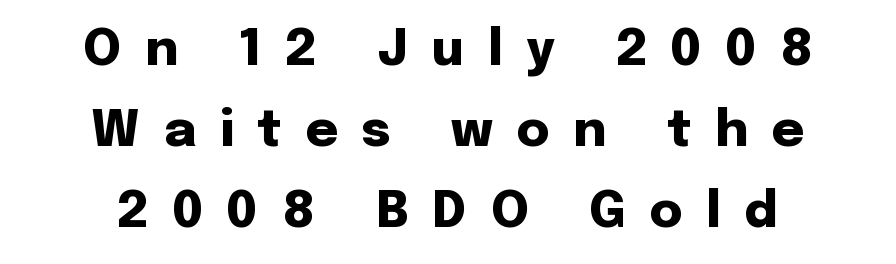
The rendering inserts visible extra space after every character. Each row of text sits above clean, open space. Short and long lines alike share a common midpoint. The designer went with a sans here, leaving each stem footless. Every stem runs plumb, perpendicular to the baseline. Stroke thickness is high; the sample reads as a true bold.
